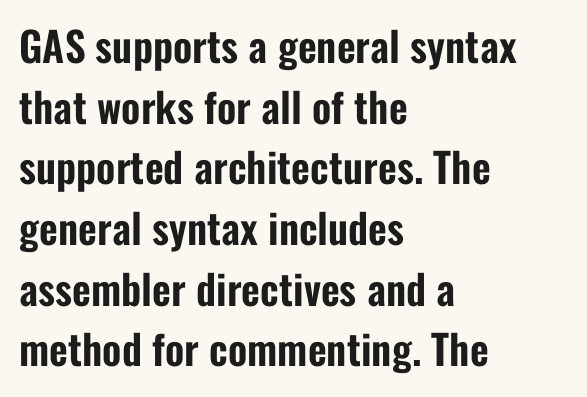
{"serif": "no", "italic": "no", "width": "condensed", "stroke_contrast": "low", "x_height": "medium", "monospaced": "no", "underline": "no", "align": "left", "line_spacing": "normal", "line_spacing_ratio": 1.48, "letter_spacing": "normal", "letter_spacing_em": 0.0, "glyph_px": 41}
